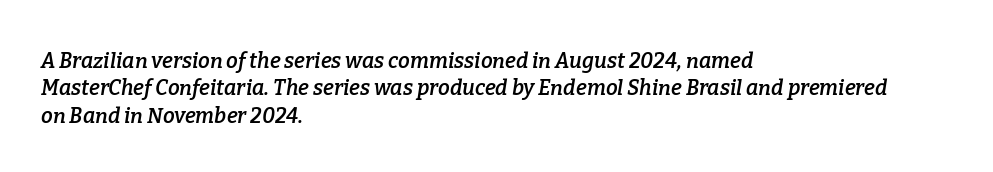
Q: Is the text bold? A: Semi-bold.
Q: Is the text italic (slanted)? A: Yes, it leans right by about 9 degrees.
Q: Is the text underlined? A: No.
Q: How is the paragraph aligned? A: Left-aligned.
Q: Is the spacing between letters normal or unusually wide? A: Normal.
Q: Is the spacing between lines tight, normal or loose? A: Normal.
